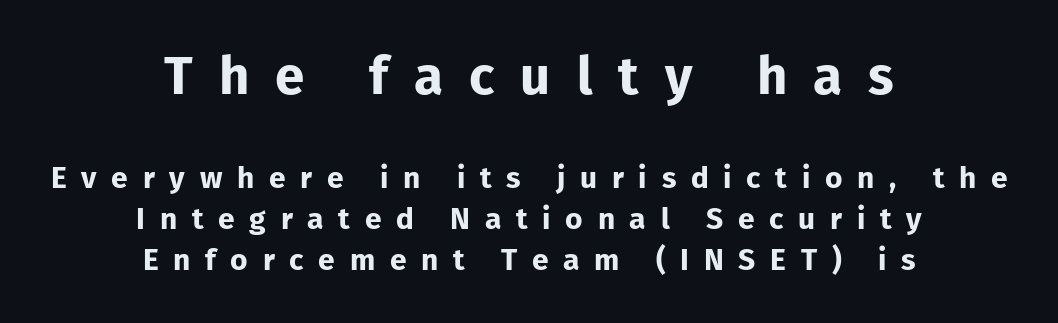
Q: Is the text bold? A: Yes.
Q: Is the text italic (slanted)? A: No, it is upright.
Q: Is the typeface a serif or a sans-serif typeface? A: Sans-serif.
Q: Is the text underlined? A: No.
Q: How is the paragraph aligned? A: Centered.
Q: Is the spacing between letters normal or unusually wide? A: Unusually wide.
Q: Is the spacing between lines tight, normal or loose? A: Normal.
Q: Which block of text is set in a larger size, the first (top) or the second (bottom)? A: The first (top) one.
Q: Width (condensed, normal, or wide)? A: Normal.
Q: Stroke contrast? A: Low.
Q: x-height? A: Medium.
Q: Monospaced? A: No.
